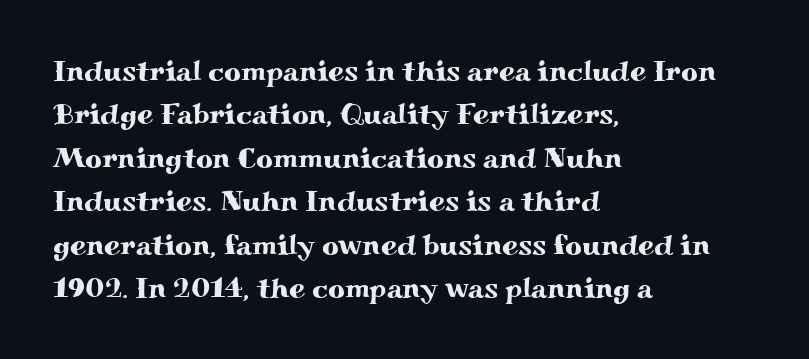
Q: Is the text italic (slanted)? A: No, it is upright.
Q: Is the typeface a serif or a sans-serif typeface? A: Serif.
Q: Is the text underlined? A: No.
Q: How is the paragraph aligned? A: Left-aligned.
Q: Is the spacing between letters normal or unusually wide? A: Normal.
Q: Is the spacing between lines tight, normal or loose? A: Normal.
Q: Width (condensed, normal, or wide)? A: Wide.
Q: Stroke contrast? A: Medium.
Q: x-height? A: Small.
Q: Monospaced? A: No.
